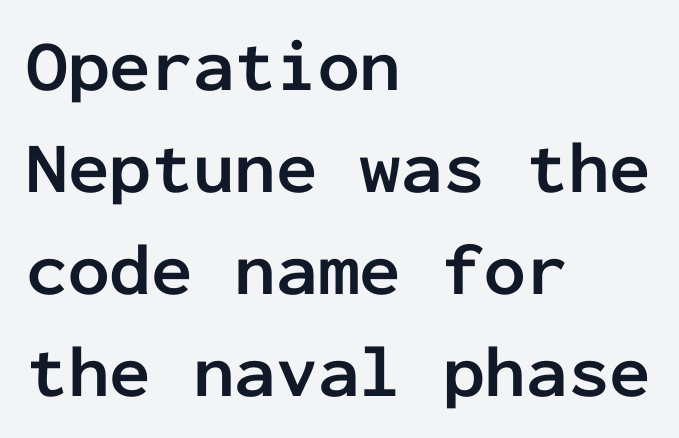
{"serif": "no", "italic": "no", "bold": "yes", "weight": "semibold", "width": "normal", "stroke_contrast": "low", "x_height": "medium", "monospaced": "yes", "underline": "no", "align": "left", "line_spacing": "normal", "line_spacing_ratio": 1.38, "letter_spacing": "normal", "letter_spacing_em": 0.0, "glyph_px": 74}
